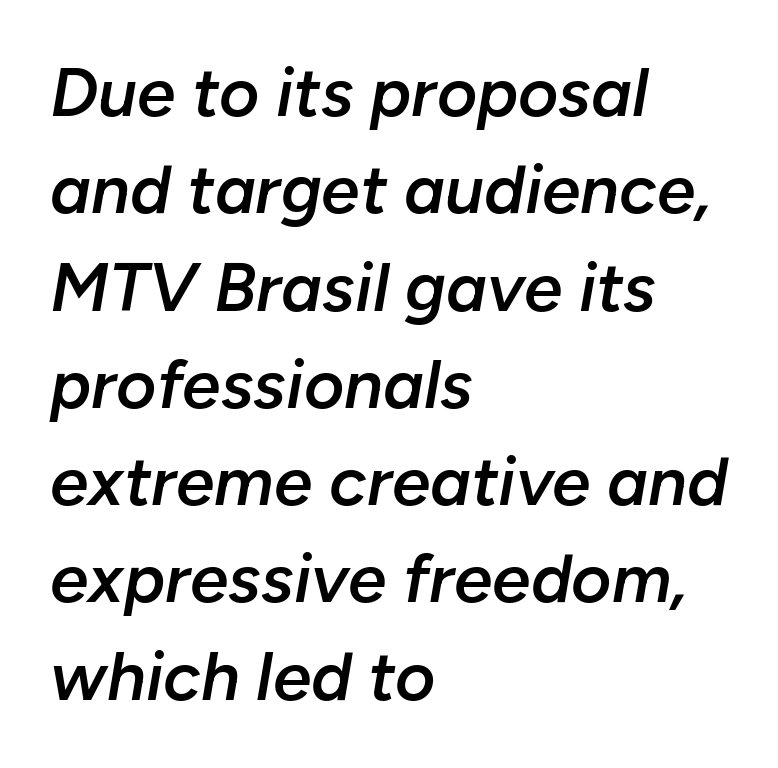
The image shows 69 px semibold type, italic (leaning right); set left-aligned, normal line spacing (1.41x), normal letter spacing, not underlined; low stroke contrast and a medium x-height.
